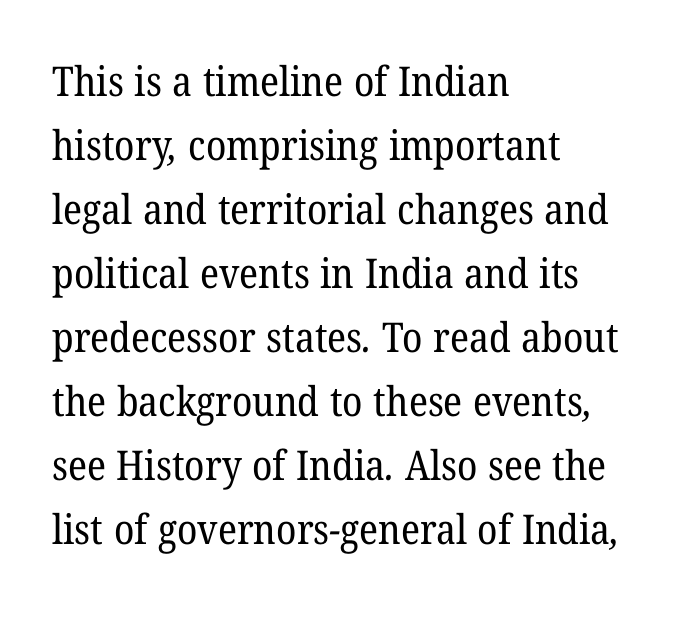
{"serif": "yes", "bold": "no", "weight": "regular", "width": "normal", "stroke_contrast": "low", "x_height": "medium", "monospaced": "no", "underline": "no", "align": "left", "line_spacing": "normal", "line_spacing_ratio": 1.56, "letter_spacing": "normal", "letter_spacing_em": 0.0, "glyph_px": 41}
